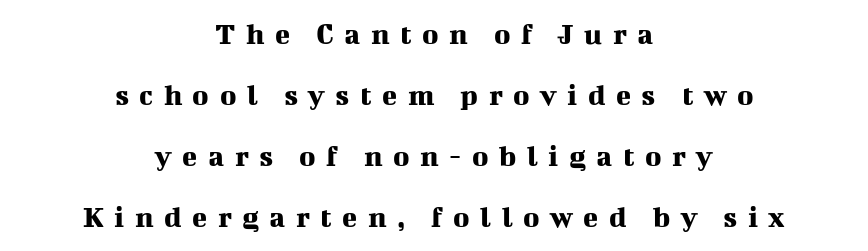
The image shows 31 px serif type, upright; set centered, loose line spacing (1.97x), unusually wide letter spacing (+0.34 em), not underlined; medium stroke contrast and a medium x-height.
